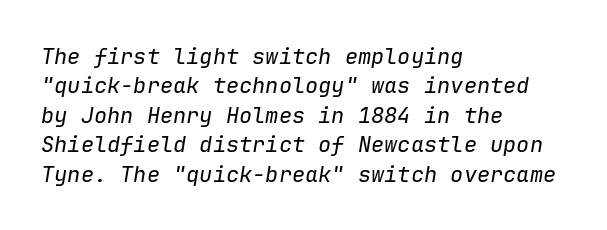
{"italic": "yes", "lean": "right", "slant_degrees": 9, "bold": "no", "underline": "no", "align": "left", "line_spacing": "normal", "line_spacing_ratio": 1.34, "letter_spacing": "normal", "letter_spacing_em": 0.0, "glyph_px": 22}
